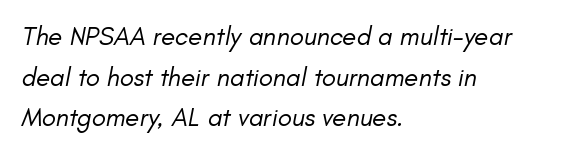
Q: Is the text bold? A: No.
Q: Is the text italic (slanted)? A: Yes, it leans right by about 11 degrees.
Q: Is the text underlined? A: No.
Q: How is the paragraph aligned? A: Left-aligned.
Q: Is the spacing between letters normal or unusually wide? A: Normal.
Q: Is the spacing between lines tight, normal or loose? A: Normal.
